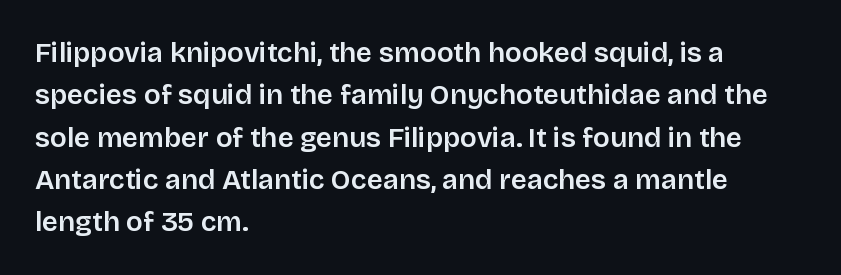
Q: Is the text italic (slanted)? A: No, it is upright.
Q: Is the typeface a serif or a sans-serif typeface? A: Sans-serif.
Q: Is the text underlined? A: No.
Q: How is the paragraph aligned? A: Left-aligned.
Q: Is the spacing between letters normal or unusually wide? A: Normal.
Q: Is the spacing between lines tight, normal or loose? A: Normal.
Q: Width (condensed, normal, or wide)? A: Normal.
Q: Stroke contrast? A: Low.
Q: x-height? A: Large.
Q: Monospaced? A: No.
